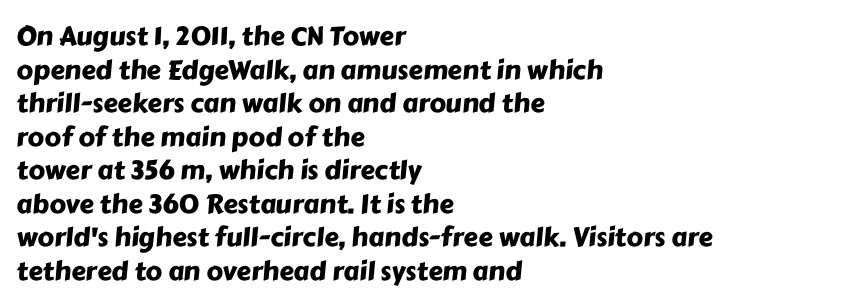
Q: Is the text underlined? A: No.
Q: How is the paragraph aligned? A: Left-aligned.
Q: Is the spacing between letters normal or unusually wide? A: Normal.
Q: Is the spacing between lines tight, normal or loose? A: Normal.
